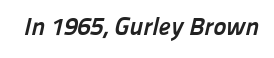
{"bold": "yes", "underline": "no", "letter_spacing": "normal", "letter_spacing_em": 0.0, "glyph_px": 25}
